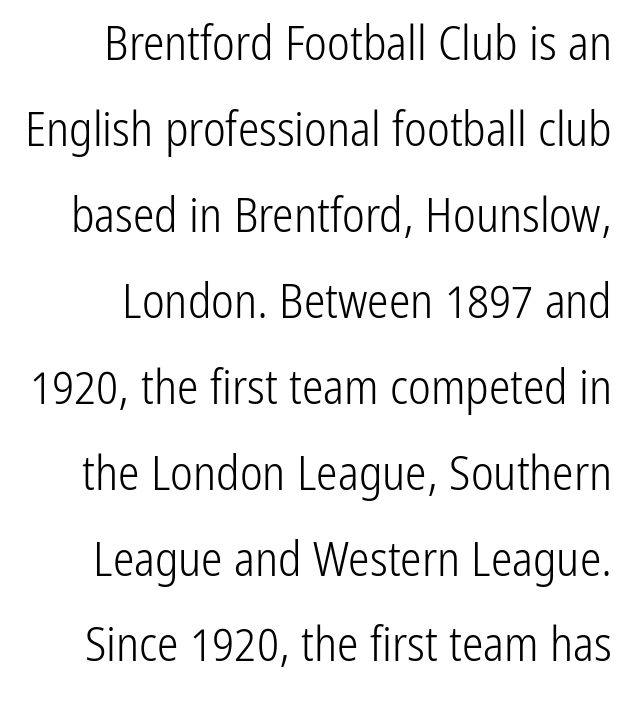
The image shows 48 px light, condensed sans-serif type, upright; set line spacing 1.79x, normal letter spacing, not underlined; low stroke contrast and a medium x-height.
